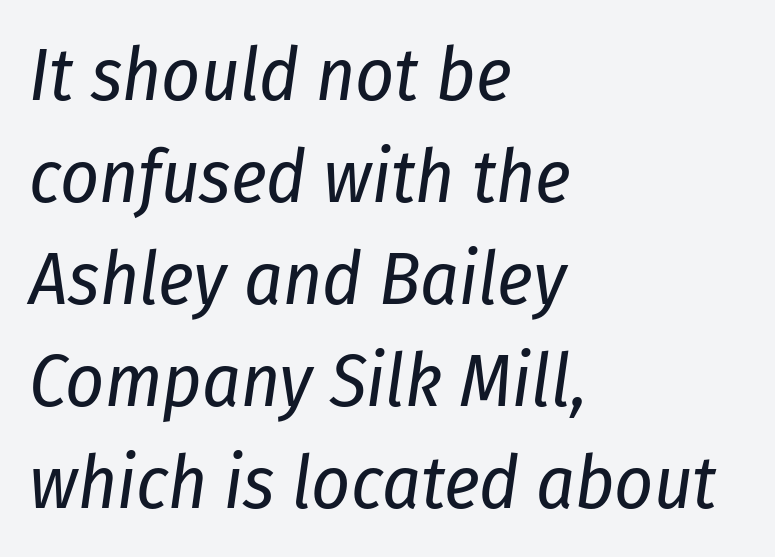
{"italic": "yes", "lean": "right", "slant_degrees": 8, "bold": "no", "weight": "regular", "width": "condensed", "stroke_contrast": "low", "x_height": "medium", "monospaced": "no", "underline": "no", "align": "left", "line_spacing": "normal", "line_spacing_ratio": 1.36, "letter_spacing": "normal", "letter_spacing_em": 0.0, "glyph_px": 75}
